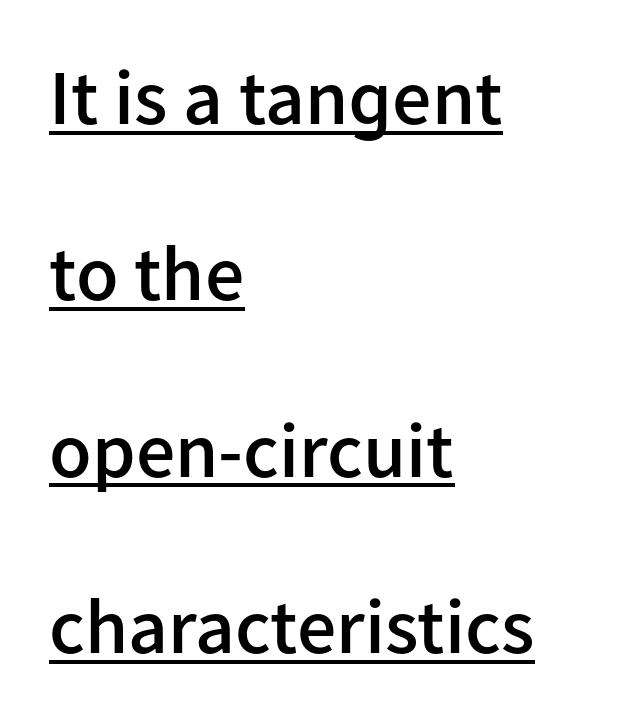
{"serif": "no", "italic": "no", "bold": "semi", "weight": "semibold", "width": "normal", "stroke_contrast": "low", "x_height": "medium", "monospaced": "no", "underline": "yes", "align": "left", "line_spacing": "loose", "line_spacing_ratio": 2.26, "letter_spacing": "normal", "letter_spacing_em": 0.0, "glyph_px": 78}
